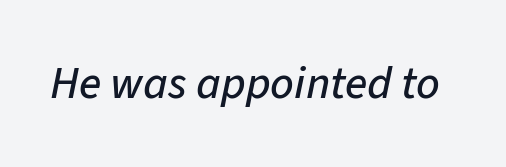
{"italic": "yes", "lean": "right", "slant_degrees": 11, "width": "normal", "stroke_contrast": "low", "x_height": "medium", "monospaced": "no", "underline": "no", "letter_spacing": "normal", "letter_spacing_em": 0.0, "glyph_px": 46}
